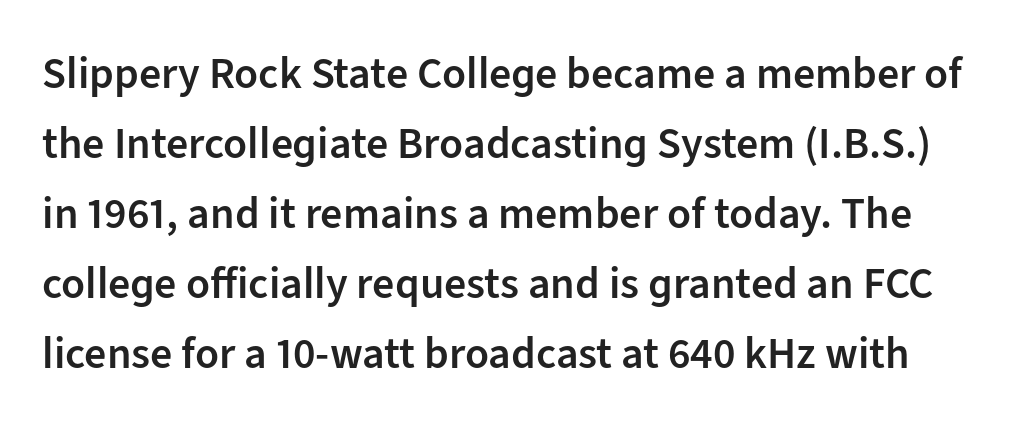
{"serif": "no", "italic": "no", "bold": "semi", "weight": "semibold", "width": "normal", "stroke_contrast": "low", "x_height": "medium", "monospaced": "no", "underline": "no", "line_spacing": "normal", "line_spacing_ratio": 1.59, "letter_spacing": "normal", "letter_spacing_em": 0.0, "glyph_px": 44}
